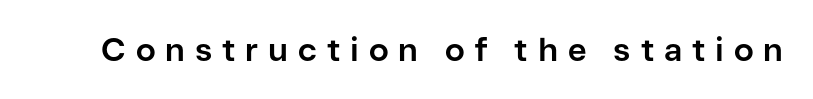
The image shows 32 px bold sans-serif type, upright; set unusually wide letter spacing (+0.31 em), not underlined; low stroke contrast and a medium x-height.
